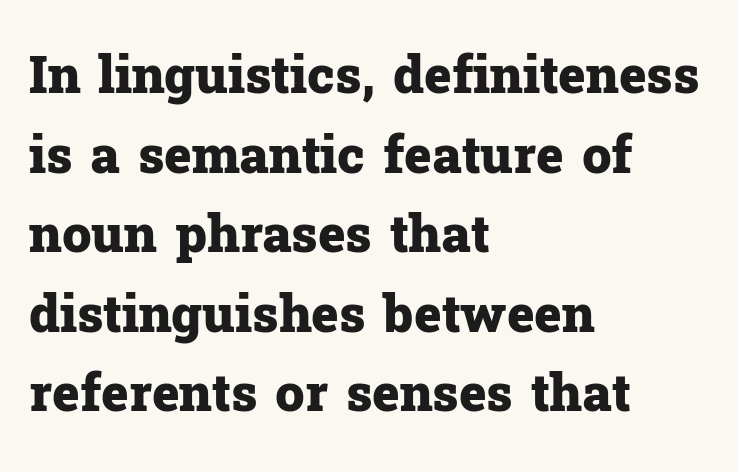
Q: Is the text bold? A: Yes.
Q: Is the text italic (slanted)? A: No, it is upright.
Q: Is the typeface a serif or a sans-serif typeface? A: Serif.
Q: Is the text underlined? A: No.
Q: How is the paragraph aligned? A: Left-aligned.
Q: Is the spacing between letters normal or unusually wide? A: Normal.
Q: Is the spacing between lines tight, normal or loose? A: Normal.
Q: Width (condensed, normal, or wide)? A: Normal.
Q: Stroke contrast? A: Low.
Q: x-height? A: Medium.
Q: Monospaced? A: No.
